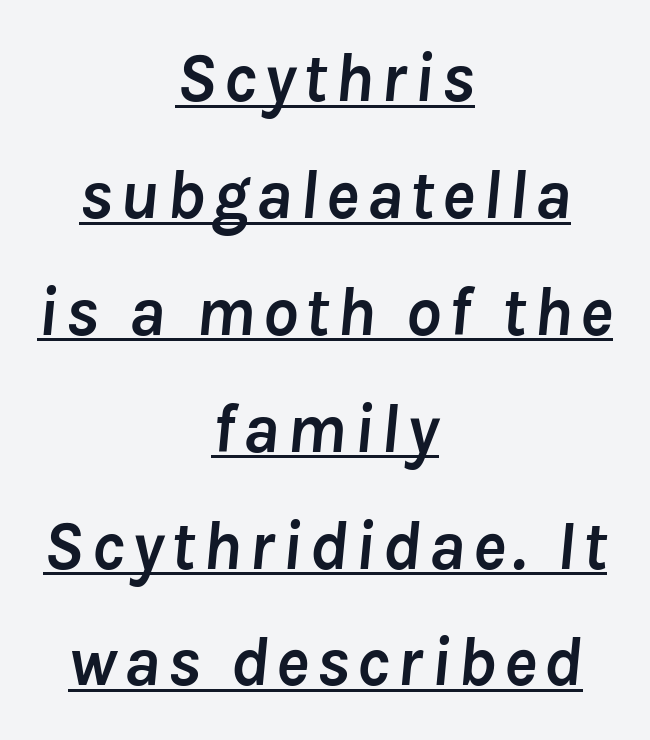
Compared with typical paragraphs, the rows here are spaced about the same. Every row of glyphs is offset so its center matches the block's center. Heavy-handed strokes throughout: this text is bold. This rendering features underlined lettering. Varying glyph widths throughout — classic text-font behaviour. Slant detected: the letters are inclined.
